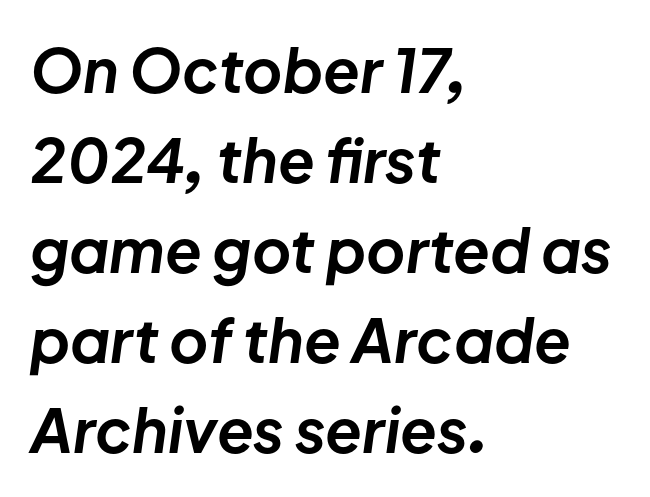
The image shows 60 px bold type, italic (leaning right); set left-aligned, normal line spacing (1.5x), normal letter spacing, not underlined; low stroke contrast and a medium x-height.
